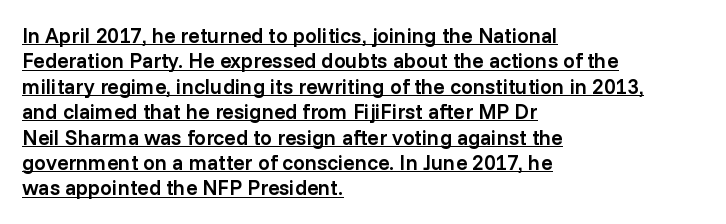
Q: Is the text bold? A: Semi-bold.
Q: Is the text italic (slanted)? A: No, it is upright.
Q: Is the text underlined? A: Yes.
Q: How is the paragraph aligned? A: Left-aligned.
Q: Is the spacing between letters normal or unusually wide? A: Normal.
